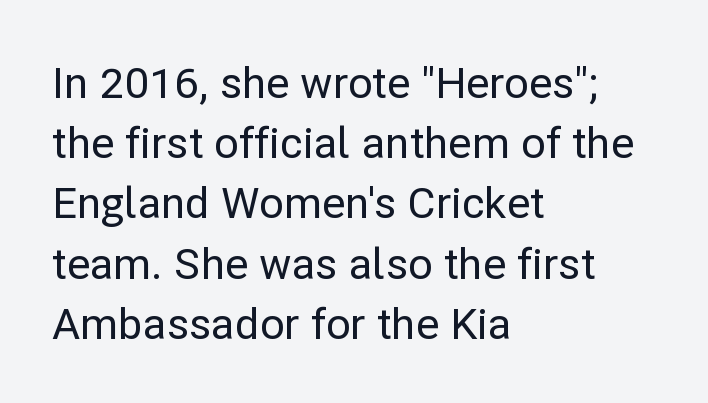
Style check: upright. Is this a fixed-width face? No — the glyphs have proportional, varying widths. The compositor pushed each line to the left boundary. Between one letter and the next there's only the usual sliver of space. The area under the type is left untouched. Letterform terminals end flat and unadorned throughout the passage.
